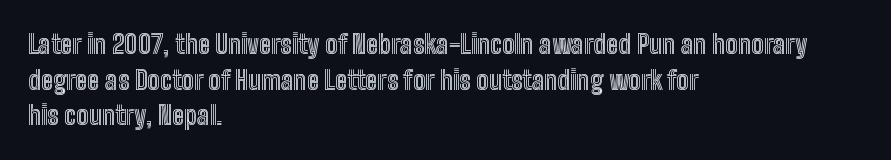
The image shows 26 px text type, upright; set left-aligned, normal line spacing (1.37x), normal letter spacing, not underlined.
